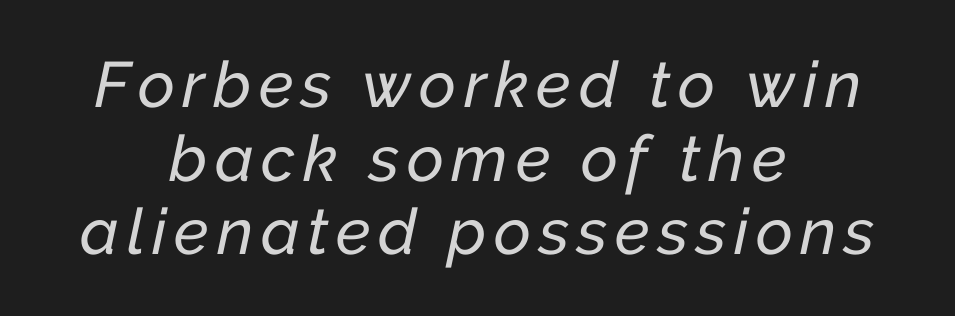
Q: Is the text italic (slanted)? A: Yes, it leans right by about 12 degrees.
Q: Is the text underlined? A: No.
Q: How is the paragraph aligned? A: Centered.
Q: Is the spacing between lines tight, normal or loose? A: Tight.
Q: Width (condensed, normal, or wide)? A: Normal.
Q: Stroke contrast? A: Low.
Q: x-height? A: Medium.
Q: Monospaced? A: No.
